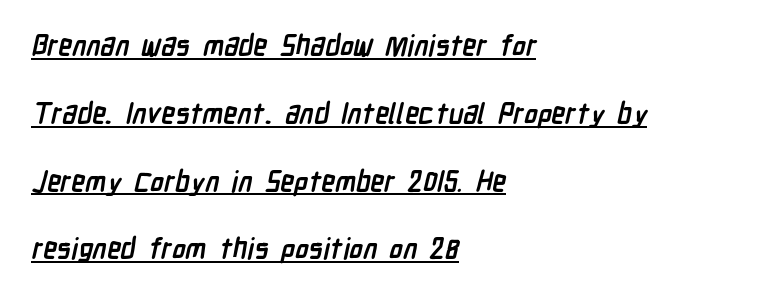
The image shows 28 px semibold, condensed sans-serif type; set left-aligned, loose line spacing (2.42x), normal letter spacing, underlined; low stroke contrast and a medium x-height.
